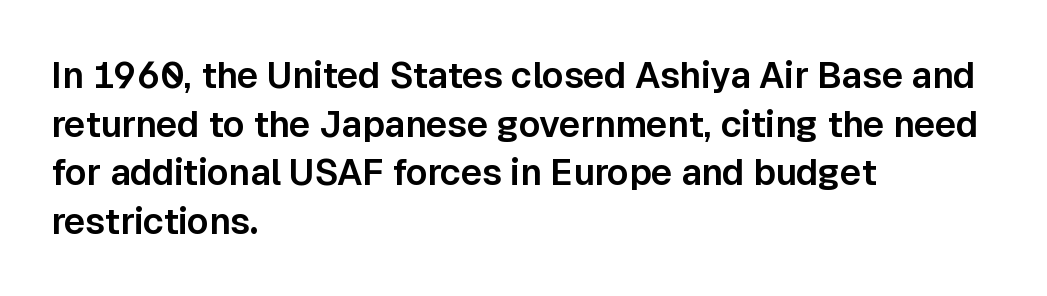
Q: Is the text italic (slanted)? A: No, it is upright.
Q: Is the typeface a serif or a sans-serif typeface? A: Sans-serif.
Q: Is the text underlined? A: No.
Q: How is the paragraph aligned? A: Left-aligned.
Q: Is the spacing between letters normal or unusually wide? A: Normal.
Q: Is the spacing between lines tight, normal or loose? A: Normal.
Q: Width (condensed, normal, or wide)? A: Normal.
Q: Stroke contrast? A: Low.
Q: x-height? A: Medium.
Q: Monospaced? A: No.
